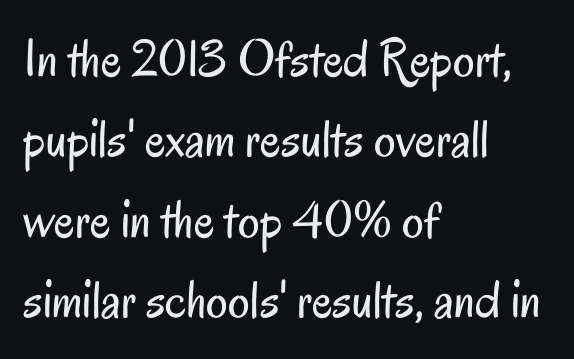
Q: Is the text bold? A: No.
Q: Is the text italic (slanted)? A: No, it is upright.
Q: Is the typeface a serif or a sans-serif typeface? A: Sans-serif.
Q: Is the text underlined? A: No.
Q: How is the paragraph aligned? A: Left-aligned.
Q: Is the spacing between letters normal or unusually wide? A: Normal.
Q: Is the spacing between lines tight, normal or loose? A: Normal.
Q: Width (condensed, normal, or wide)? A: Condensed.
Q: Stroke contrast? A: Low.
Q: x-height? A: Small.
Q: Monospaced? A: No.
